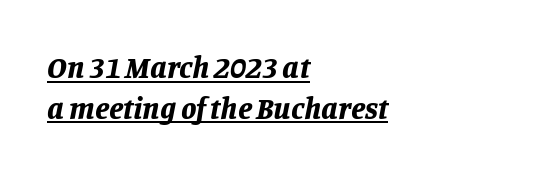
The image shows 31 px bold type, italic (leaning right); set left-aligned, normal line spacing (1.32x), normal letter spacing, underlined; low stroke contrast and a large x-height.
